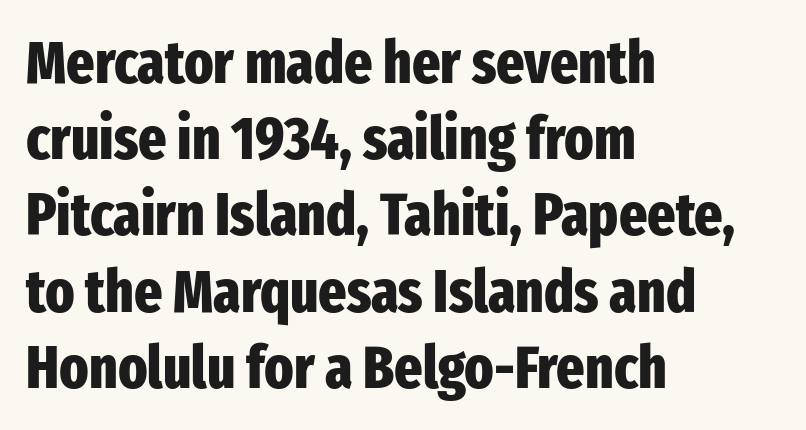
Q: Is the text bold? A: Yes.
Q: Is the text italic (slanted)? A: No, it is upright.
Q: Is the typeface a serif or a sans-serif typeface? A: Sans-serif.
Q: Is the text underlined? A: No.
Q: How is the paragraph aligned? A: Left-aligned.
Q: Is the spacing between letters normal or unusually wide? A: Normal.
Q: Is the spacing between lines tight, normal or loose? A: Normal.
Q: Width (condensed, normal, or wide)? A: Condensed.
Q: Stroke contrast? A: Low.
Q: x-height? A: Medium.
Q: Monospaced? A: No.
